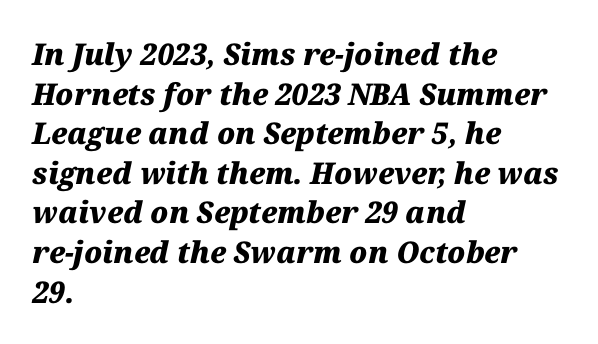
Q: Is the text bold? A: Yes.
Q: Is the text italic (slanted)? A: Yes, it leans right by about 12 degrees.
Q: Is the text underlined? A: No.
Q: How is the paragraph aligned? A: Left-aligned.
Q: Is the spacing between letters normal or unusually wide? A: Normal.
Q: Is the spacing between lines tight, normal or loose? A: Normal.
Q: Width (condensed, normal, or wide)? A: Normal.
Q: Stroke contrast? A: Medium.
Q: x-height? A: Medium.
Q: Monospaced? A: No.
